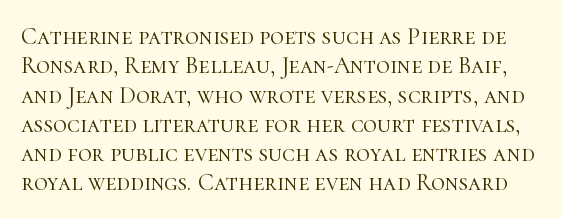
Q: Is the text bold? A: No.
Q: Is the text italic (slanted)? A: No, it is upright.
Q: Is the text underlined? A: No.
Q: Is the spacing between letters normal or unusually wide? A: Normal.
